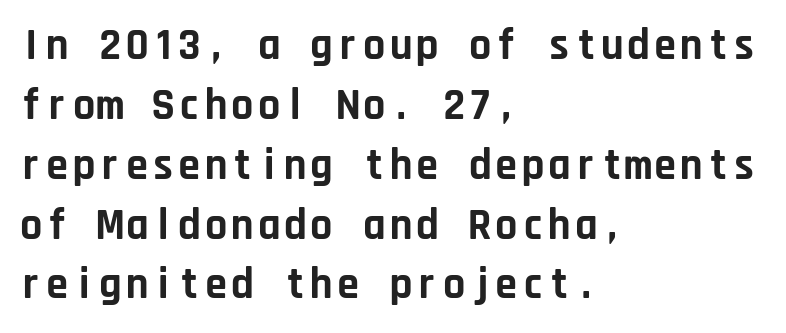
{"serif": "no", "italic": "no", "bold": "yes", "weight": "bold", "width": "normal", "stroke_contrast": "low", "x_height": "large", "monospaced": "yes", "underline": "no", "align": "left", "line_spacing": "normal", "line_spacing_ratio": 1.36, "letter_spacing": "normal", "letter_spacing_em": 0.0, "glyph_px": 44}
